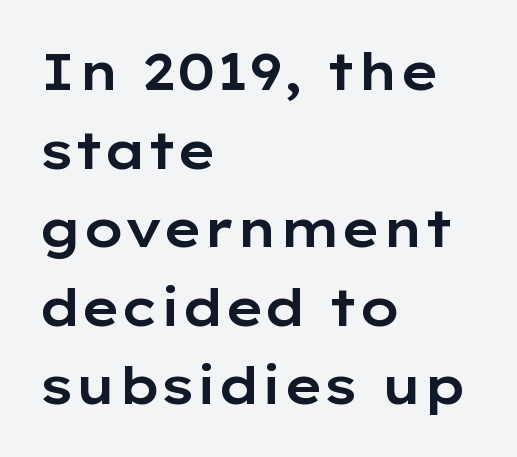
The image shows 51 px wide sans-serif type, upright; set left-aligned, normal line spacing (1.54x), normal letter spacing, not underlined; low stroke contrast and a medium x-height.
